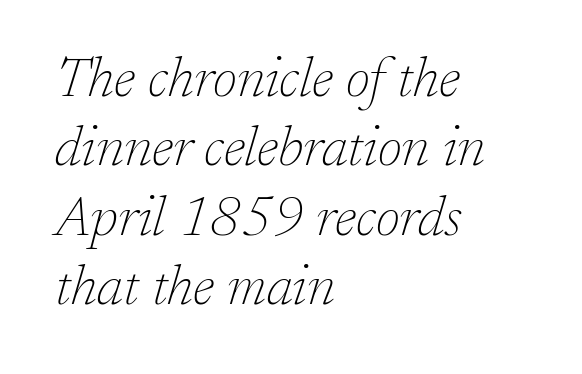
{"serif": "yes", "italic": "yes", "lean": "right", "slant_degrees": 17, "bold": "no", "weight": "thin", "width": "normal", "stroke_contrast": "low", "x_height": "medium", "monospaced": "no", "underline": "no", "align": "left", "line_spacing": "normal", "line_spacing_ratio": 1.26, "letter_spacing": "normal", "letter_spacing_em": 0.0, "glyph_px": 55}
